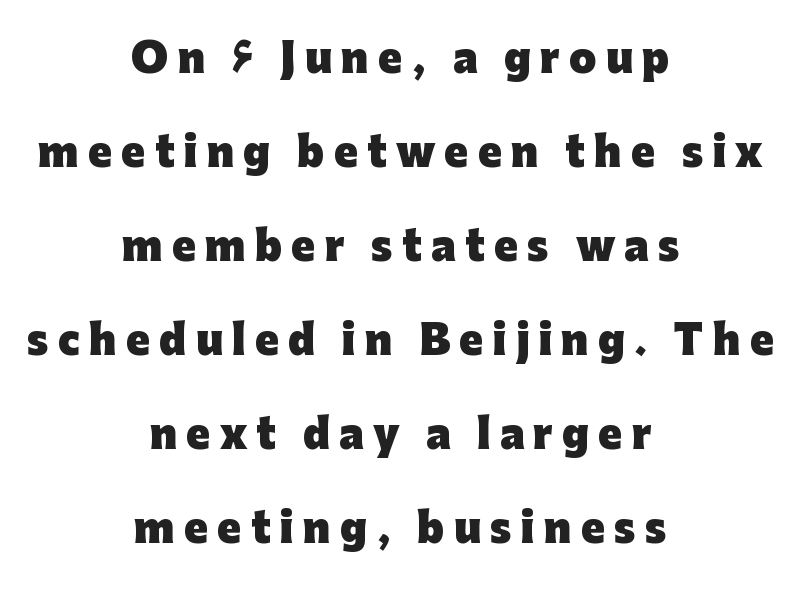
The image shows 39 px heavy sans-serif type, upright; set centered, loose line spacing (2.41x), unusually wide letter spacing (+0.24 em), not underlined; low stroke contrast and a medium x-height.
